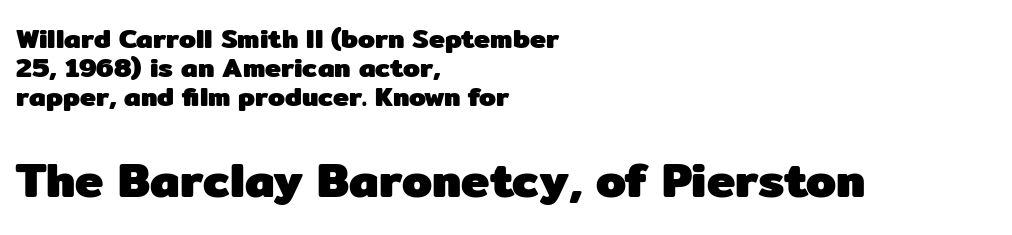
Q: Is the text bold? A: Yes.
Q: Is the text italic (slanted)? A: No, it is upright.
Q: Is the typeface a serif or a sans-serif typeface? A: Sans-serif.
Q: Is the text underlined? A: No.
Q: How is the paragraph aligned? A: Left-aligned.
Q: Is the spacing between letters normal or unusually wide? A: Normal.
Q: Is the spacing between lines tight, normal or loose? A: Tight.
Q: Which block of text is set in a larger size, the first (top) or the second (bottom)? A: The second (bottom) one.
Q: Width (condensed, normal, or wide)? A: Normal.
Q: Stroke contrast? A: Low.
Q: x-height? A: Medium.
Q: Monospaced? A: No.
